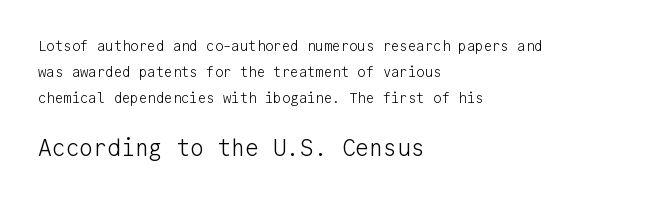
{"italic": "no", "bold": "no", "underline": "no", "align": "left", "line_spacing_ratio": 1.87, "letter_spacing": "normal", "letter_spacing_em": 0.0, "larger_block": "second", "size_ratio": 1.64, "glyph_px": 23}
